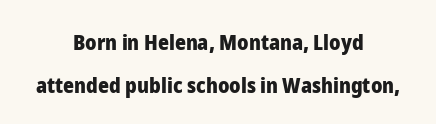
{"italic": "no", "bold": "yes", "underline": "no", "align": "center", "line_spacing": "loose", "line_spacing_ratio": 2.03, "letter_spacing": "normal", "letter_spacing_em": 0.0, "glyph_px": 21}
